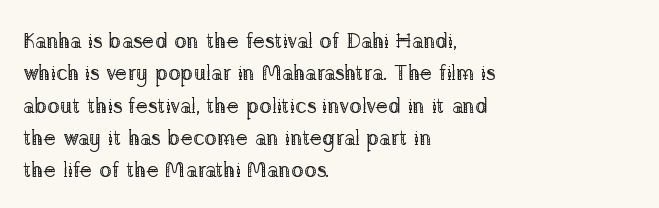
{"italic": "no", "bold": "no", "underline": "no", "align": "left", "line_spacing": "normal", "line_spacing_ratio": 1.54, "letter_spacing": "normal", "letter_spacing_em": 0.0, "glyph_px": 21}
